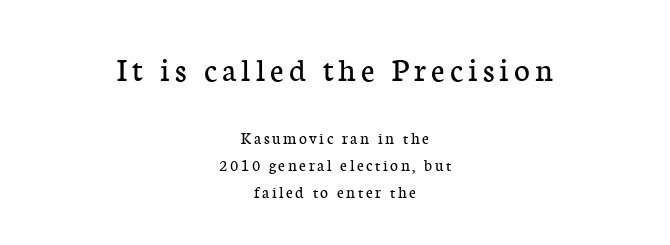
{"serif": "yes", "italic": "no", "bold": "no", "weight": "regular", "width": "normal", "stroke_contrast": "low", "x_height": "medium", "monospaced": "no", "underline": "no", "align": "center", "line_spacing": "normal", "line_spacing_ratio": 1.6, "larger_block": "first", "size_ratio": 2.0, "glyph_px": 34}
